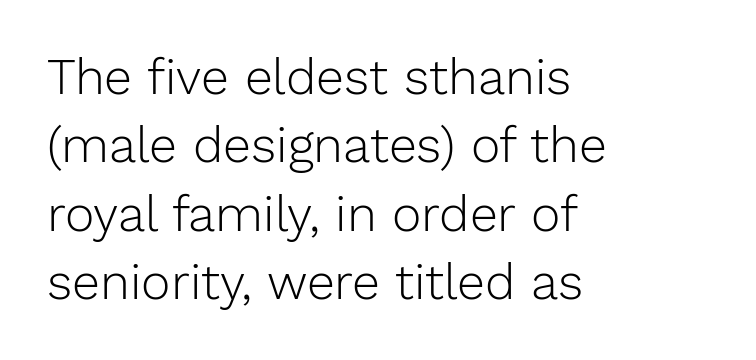
The image shows 50 px light sans-serif type, upright; set left-aligned, normal line spacing (1.37x), normal letter spacing, not underlined; low stroke contrast and a medium x-height.
